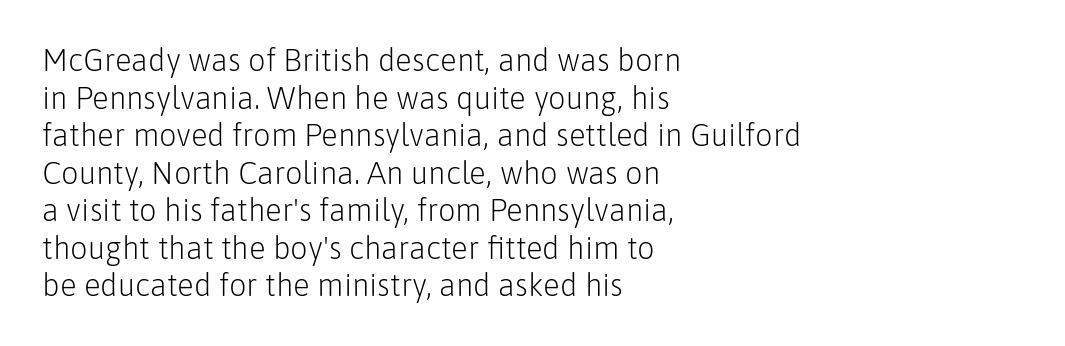
The image shows 31 px light sans-serif type, upright; set left-aligned, line spacing 1.21x, normal letter spacing, not underlined; low stroke contrast and a medium x-height.
